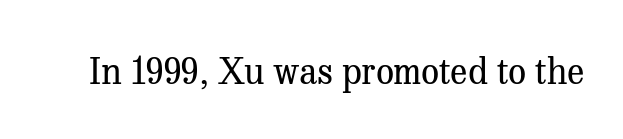
{"serif": "yes", "italic": "no", "bold": "no", "weight": "regular", "width": "normal", "stroke_contrast": "medium", "x_height": "medium", "monospaced": "no", "underline": "no", "letter_spacing": "normal", "letter_spacing_em": 0.0, "glyph_px": 36}
